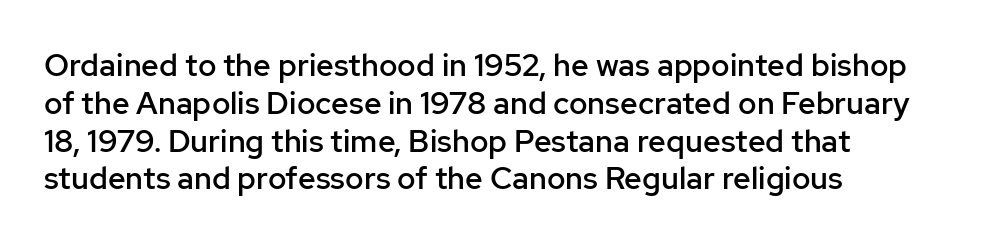
Q: Is the text bold? A: Semi-bold.
Q: Is the text italic (slanted)? A: No, it is upright.
Q: Is the typeface a serif or a sans-serif typeface? A: Sans-serif.
Q: Is the text underlined? A: No.
Q: How is the paragraph aligned? A: Left-aligned.
Q: Is the spacing between letters normal or unusually wide? A: Normal.
Q: Width (condensed, normal, or wide)? A: Normal.
Q: Stroke contrast? A: Low.
Q: x-height? A: Medium.
Q: Monospaced? A: No.
